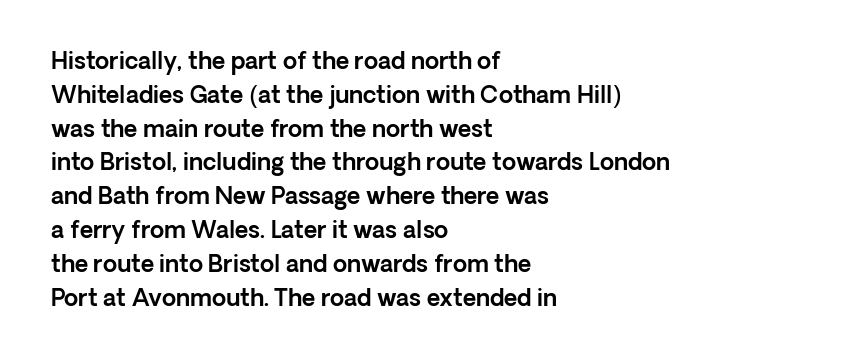
The image shows 23 px text type, upright; set left-aligned, normal line spacing (1.47x), normal letter spacing, not underlined.
